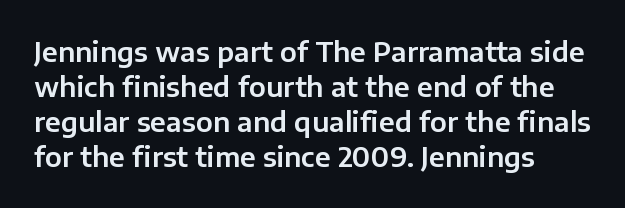
{"italic": "no", "underline": "no", "align": "left", "line_spacing": "normal", "line_spacing_ratio": 1.3, "letter_spacing": "normal", "letter_spacing_em": 0.0, "glyph_px": 27}
